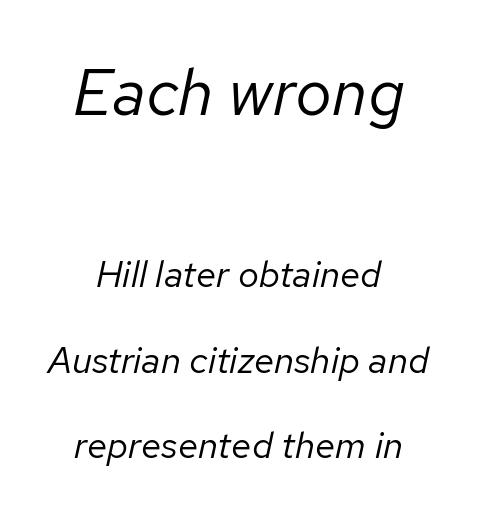
Nothing unusual about the tracking: characters are spaced as the font intends. Clear beneath every line of the passage. How would I describe the line gaps? Wide and relaxed. This sample uses an oblique cut, with every glyph tilted off the vertical. Think standard paragraph weight, or any step lighter than that. If you folded the block vertically in half, each line would mirror itself in length.
